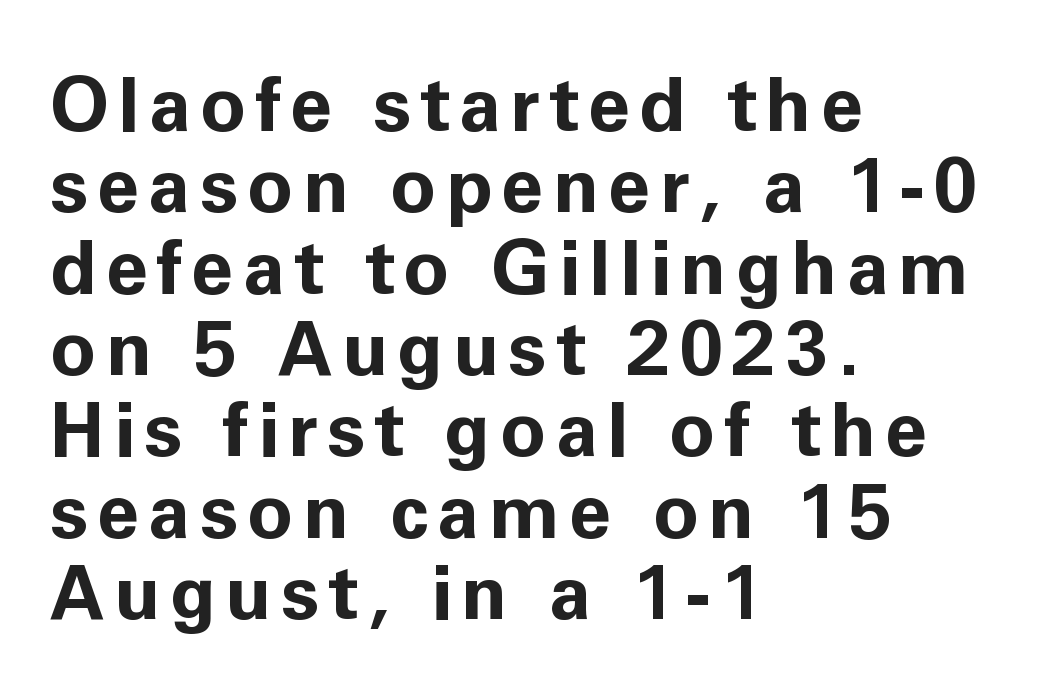
{"serif": "no", "italic": "no", "bold": "yes", "weight": "bold", "width": "normal", "stroke_contrast": "low", "x_height": "medium", "monospaced": "no", "underline": "no", "align": "left", "line_spacing": "tight", "line_spacing_ratio": 1.07, "glyph_px": 76}
